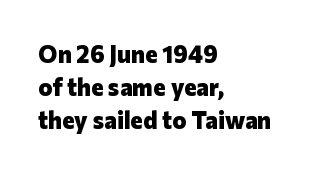
Q: Is the text bold? A: Yes.
Q: Is the text italic (slanted)? A: No, it is upright.
Q: Is the text underlined? A: No.
Q: How is the paragraph aligned? A: Left-aligned.
Q: Is the spacing between letters normal or unusually wide? A: Normal.
Q: Is the spacing between lines tight, normal or loose? A: Normal.
